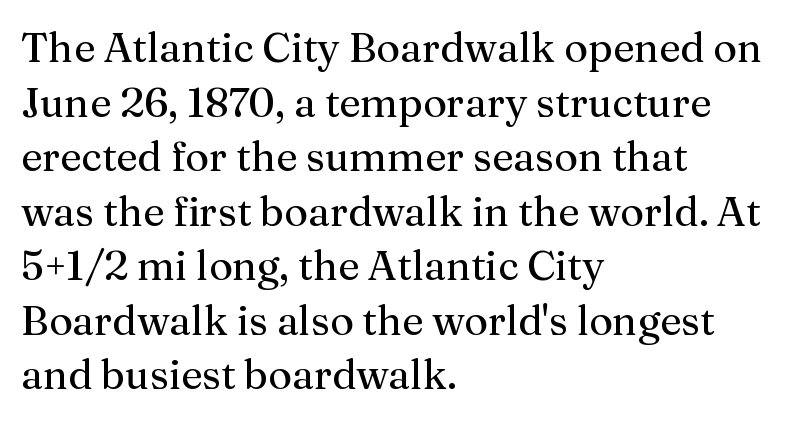
{"serif": "yes", "italic": "no", "bold": "no", "weight": "regular", "width": "normal", "stroke_contrast": "medium", "x_height": "medium", "monospaced": "no", "underline": "no", "align": "left", "line_spacing": "normal", "line_spacing_ratio": 1.33, "letter_spacing": "normal", "letter_spacing_em": 0.0, "glyph_px": 41}
